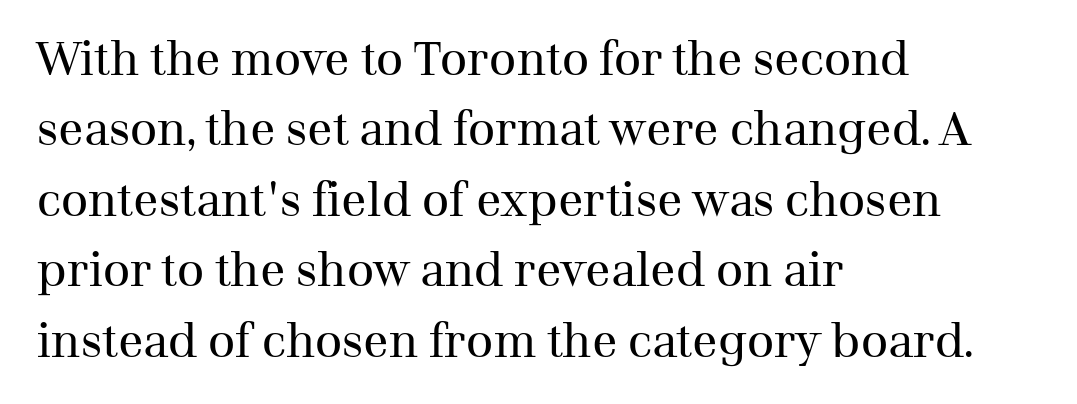
{"serif": "yes", "italic": "no", "bold": "no", "weight": "regular", "width": "normal", "stroke_contrast": "medium", "x_height": "medium", "monospaced": "no", "underline": "no", "align": "left", "line_spacing": "normal", "line_spacing_ratio": 1.5, "letter_spacing": "normal", "letter_spacing_em": 0.0, "glyph_px": 47}
